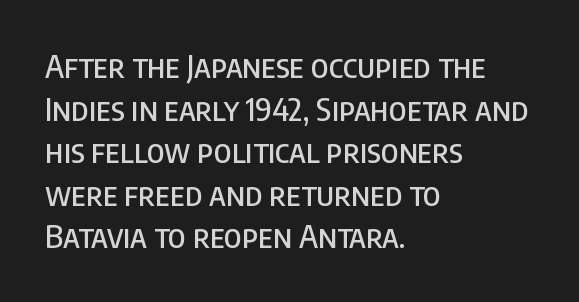
Here the designer chose a conventional face with non-uniform glyph widths. Examine the stroke ends and you'll find no serifs. No extra tracking has been applied to these lines. Teacher's note: observe the even left margin — that is flush-left alignment. Style check: upright. The specimen omits any rule beneath the text block's lines.
